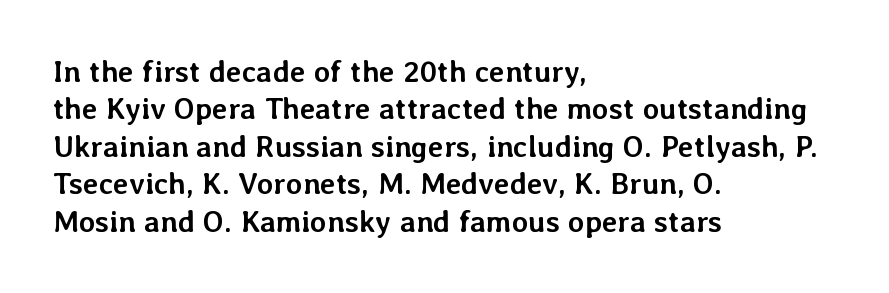
Q: Is the text bold? A: Yes.
Q: Is the text italic (slanted)? A: No, it is upright.
Q: Is the text underlined? A: No.
Q: How is the paragraph aligned? A: Left-aligned.
Q: Is the spacing between letters normal or unusually wide? A: Normal.
Q: Is the spacing between lines tight, normal or loose? A: Normal.
Q: Width (condensed, normal, or wide)? A: Normal.
Q: Stroke contrast? A: Low.
Q: x-height? A: Medium.
Q: Monospaced? A: No.
